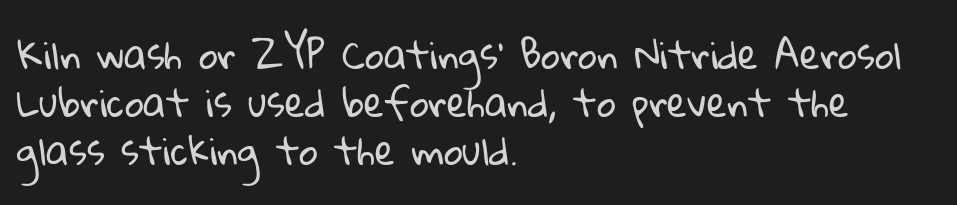
The image shows 37 px regular-weight sans-serif type; set left-aligned, normal line spacing (1.3x), normal letter spacing, not underlined; low stroke contrast and a medium x-height.
